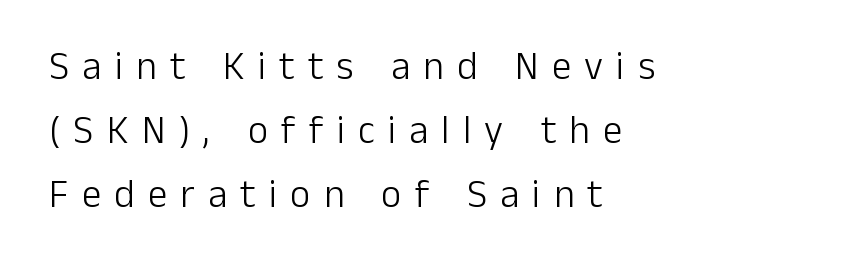
{"serif": "no", "italic": "no", "bold": "no", "weight": "light", "width": "normal", "stroke_contrast": "low", "x_height": "medium", "monospaced": "no", "underline": "no", "align": "left", "line_spacing": "normal", "line_spacing_ratio": 1.64, "letter_spacing": "wide", "letter_spacing_em": 0.34, "glyph_px": 39}
